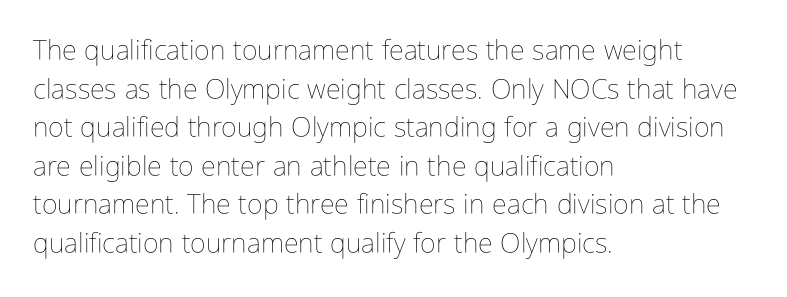
{"italic": "no", "bold": "no", "underline": "no", "align": "left", "line_spacing": "normal", "line_spacing_ratio": 1.43, "letter_spacing": "normal", "letter_spacing_em": 0.0, "glyph_px": 27}
